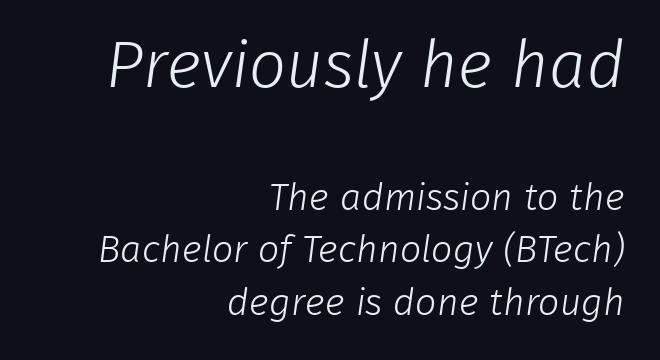
The image shows 66 px light sans-serif type; set right-aligned, normal line spacing (1.39x), normal letter spacing, not underlined; the first (top) block is 1.74x larger; low stroke contrast and a medium x-height.
